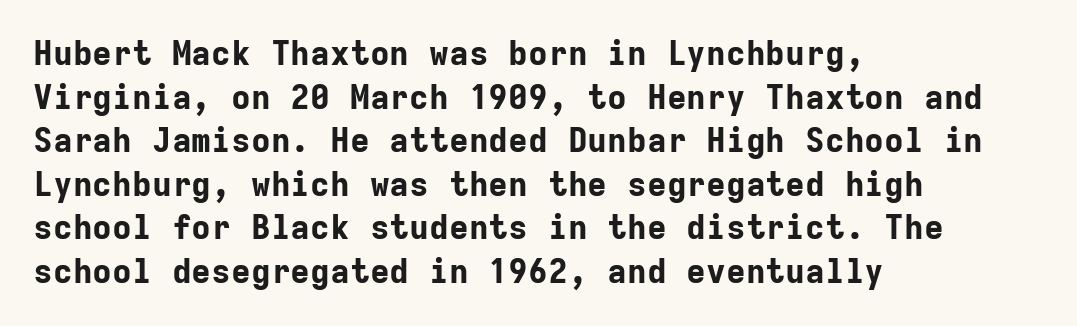
{"serif": "no", "italic": "no", "bold": "yes", "weight": "bold", "width": "normal", "stroke_contrast": "low", "x_height": "medium", "monospaced": "yes", "underline": "no", "align": "left", "line_spacing": "normal", "line_spacing_ratio": 1.32, "letter_spacing": "normal", "letter_spacing_em": 0.0, "glyph_px": 33}
